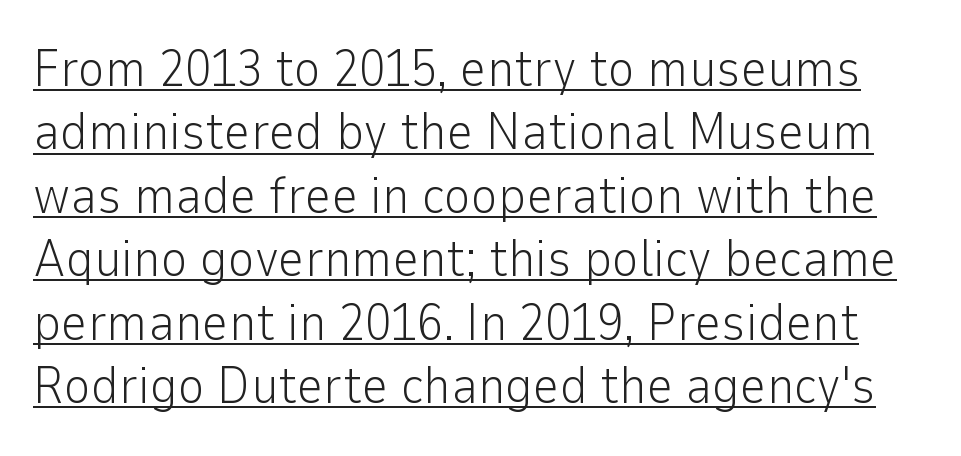
The specimen reads as upright at a glance. Characters follow at the spacing the type designer built in. A sans-serif font was chosen for this passage. Compared with undecorated copy, this sample adds a rule below the words.
